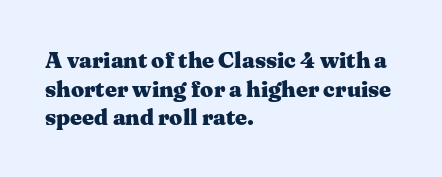
Q: Is the text bold? A: Yes.
Q: Is the text italic (slanted)? A: No, it is upright.
Q: Is the text underlined? A: No.
Q: How is the paragraph aligned? A: Left-aligned.
Q: Is the spacing between letters normal or unusually wide? A: Normal.
Q: Is the spacing between lines tight, normal or loose? A: Normal.
